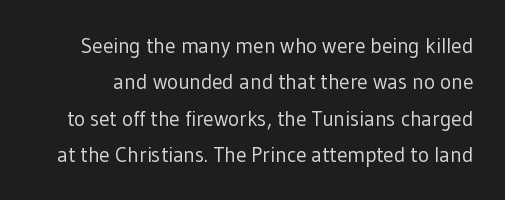
Q: Is the text bold? A: No.
Q: Is the text italic (slanted)? A: No, it is upright.
Q: Is the text underlined? A: No.
Q: Is the spacing between letters normal or unusually wide? A: Normal.
